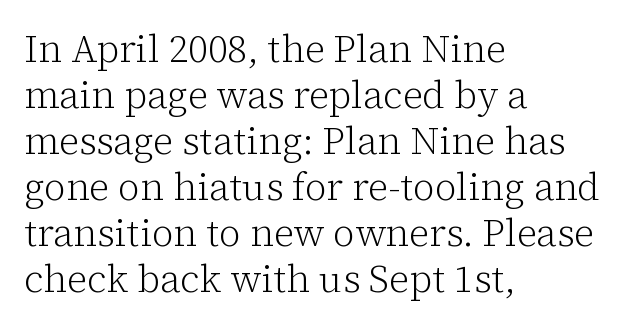
{"serif": "yes", "italic": "no", "bold": "no", "weight": "light", "width": "normal", "stroke_contrast": "low", "x_height": "medium", "monospaced": "no", "underline": "no", "align": "left", "line_spacing_ratio": 1.21, "letter_spacing": "normal", "letter_spacing_em": 0.0, "glyph_px": 38}
